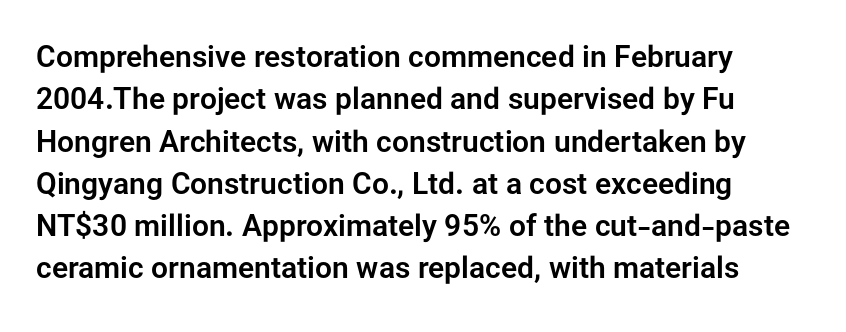
The image shows 30 px sans-serif type, upright; set left-aligned, normal line spacing (1.41x), normal letter spacing, not underlined; low stroke contrast and a medium x-height.
